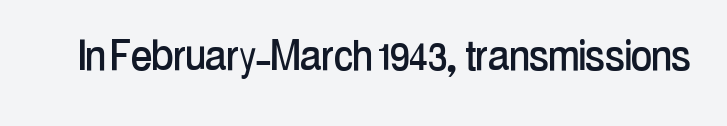
The image shows 51 px condensed sans-serif type, upright; set normal letter spacing, not underlined; low stroke contrast and a medium x-height.
